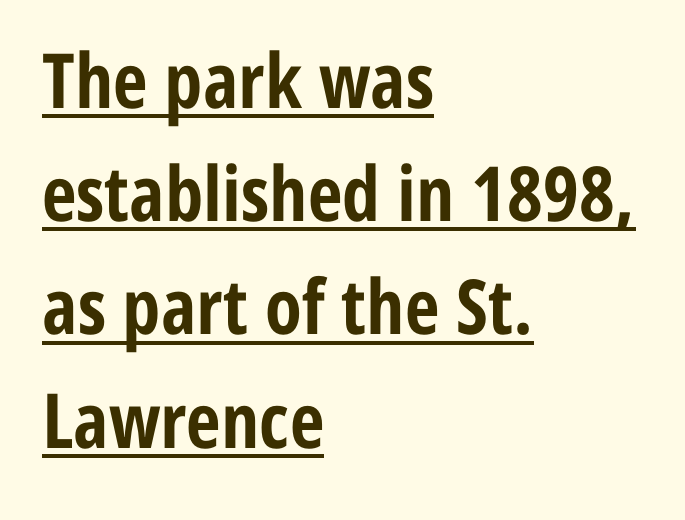
{"serif": "no", "italic": "no", "bold": "yes", "weight": "bold", "width": "condensed", "stroke_contrast": "low", "x_height": "medium", "monospaced": "no", "underline": "yes", "align": "left", "line_spacing": "normal", "line_spacing_ratio": 1.49, "letter_spacing": "normal", "letter_spacing_em": 0.0, "glyph_px": 76}
